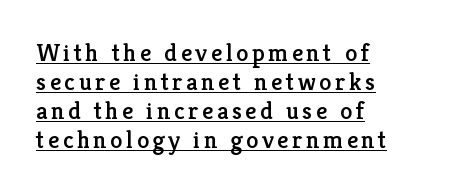
{"italic": "no", "underline": "yes", "align": "left", "line_spacing_ratio": 1.16, "glyph_px": 25}
